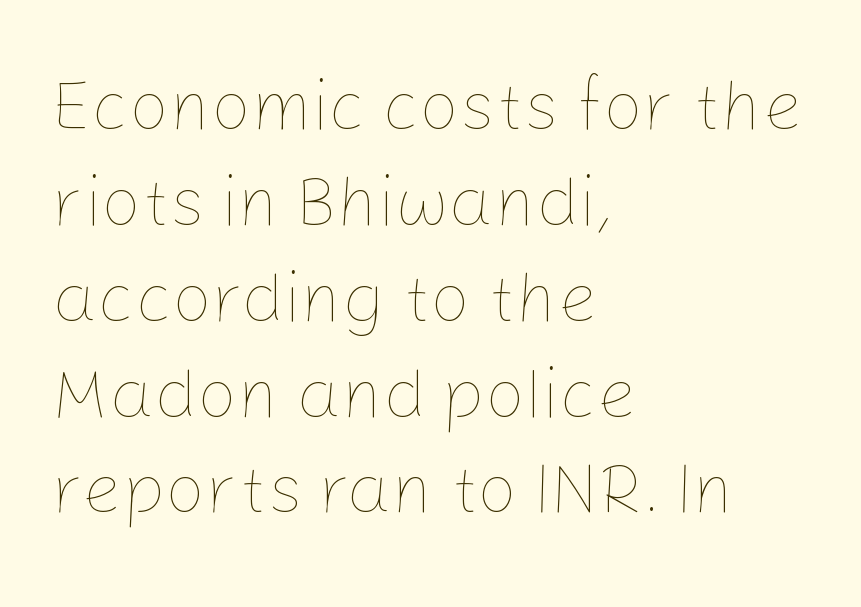
The image shows 71 px thin type, upright; set left-aligned, normal line spacing (1.35x), normal letter spacing, not underlined; low stroke contrast and a medium x-height.
